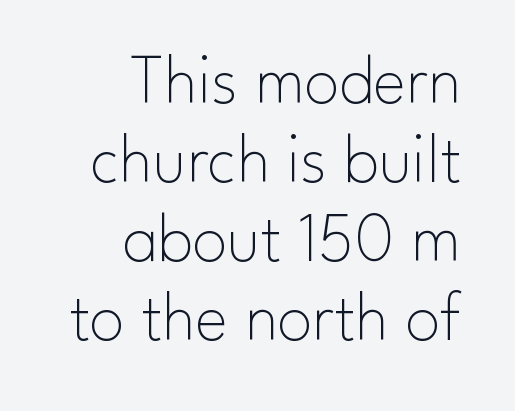
Honestly, the rows look squashed on top of each other. The lettering stays uniformly vertical, giving the passage a roman look. Between one letter and the next there's only the usual sliver of space. Stroke thickness stays within the range of a standard reading face or lighter.
